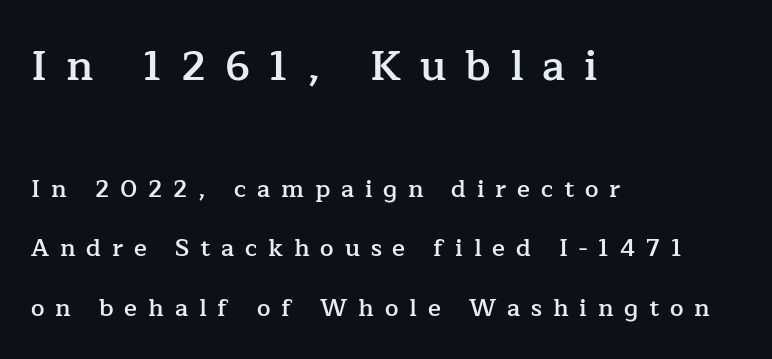
The image shows 42 px semibold serif type, upright; set left-aligned, loose line spacing (2.48x), unusually wide letter spacing (+0.45 em), not underlined; the first (top) block is 1.75x larger; low stroke contrast and a medium x-height.
